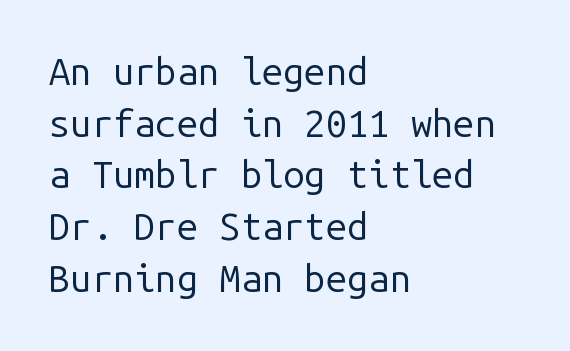
Stems here are at most as thick as an everyday book face. To sum up the face: it is a sans, with no serifs. The face used here is monospaced, like something from a code editor. Just letters on the line, the space beneath them empty.
